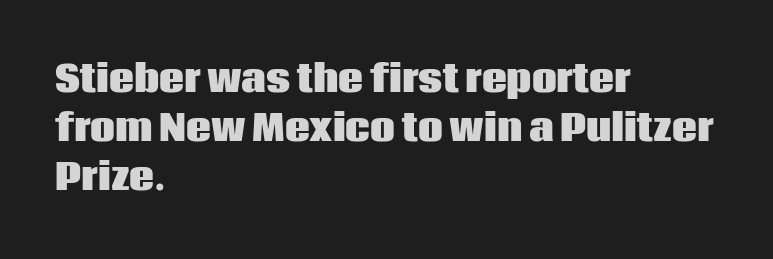
The image shows 35 px heavy sans-serif type, upright; set left-aligned, normal line spacing (1.4x), normal letter spacing, not underlined; low stroke contrast and a large x-height.
